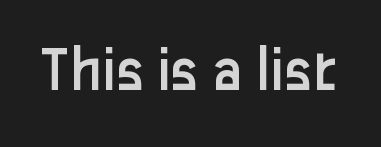
Q: Is the text bold? A: No.
Q: Is the text italic (slanted)? A: No, it is upright.
Q: Is the typeface a serif or a sans-serif typeface? A: Sans-serif.
Q: Is the text underlined? A: No.
Q: Is the spacing between letters normal or unusually wide? A: Normal.
Q: Width (condensed, normal, or wide)? A: Normal.
Q: Stroke contrast? A: Low.
Q: x-height? A: Medium.
Q: Monospaced? A: No.
